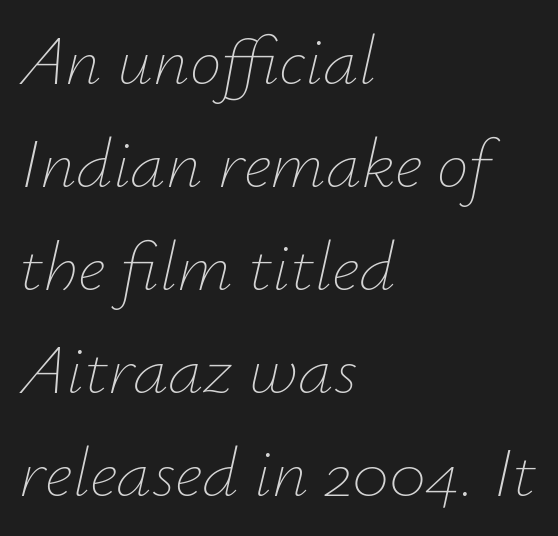
Q: Is the text bold? A: No.
Q: Is the text italic (slanted)? A: Yes, it leans right by about 12 degrees.
Q: Is the text underlined? A: No.
Q: How is the paragraph aligned? A: Left-aligned.
Q: Is the spacing between letters normal or unusually wide? A: Normal.
Q: Is the spacing between lines tight, normal or loose? A: Normal.
Q: Width (condensed, normal, or wide)? A: Normal.
Q: Stroke contrast? A: Low.
Q: x-height? A: Small.
Q: Monospaced? A: No.
